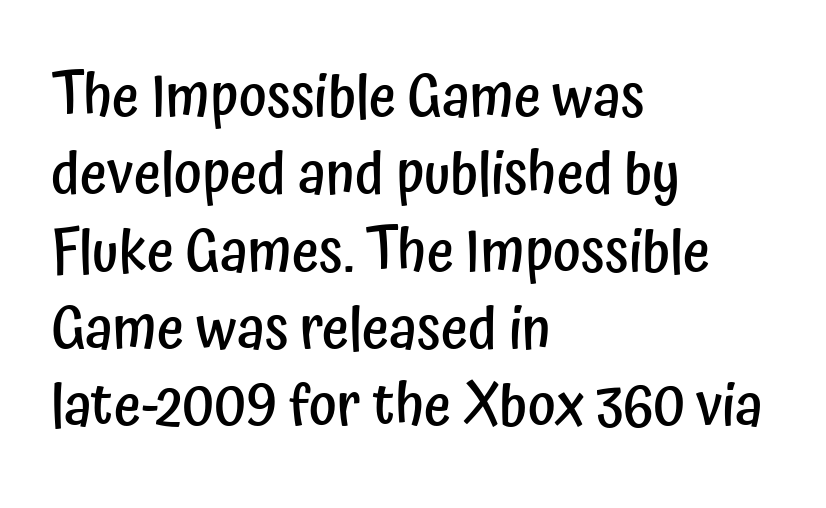
Note the varied advance widths — an 'i' is clearly narrower than an 'm'. Slightly chunky letters — semibold, I'd say, not full bold. Does the leading feel generous? No, just average. Type style note: lacks serifs.
